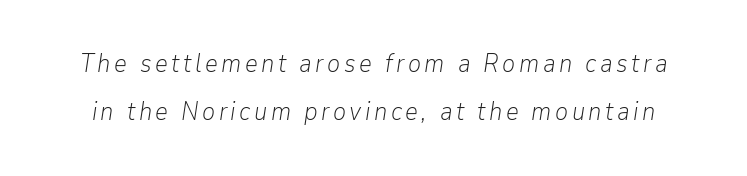
The image shows 25 px text type, italic (leaning right); set loose line spacing (1.94x), not underlined.
